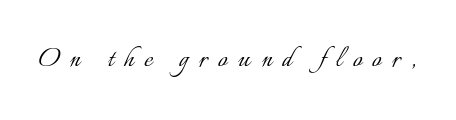
{"bold": "no", "weight": "light", "width": "normal", "stroke_contrast": "low", "x_height": "small", "monospaced": "no", "underline": "no", "letter_spacing": "wide", "letter_spacing_em": 0.32, "glyph_px": 33}
